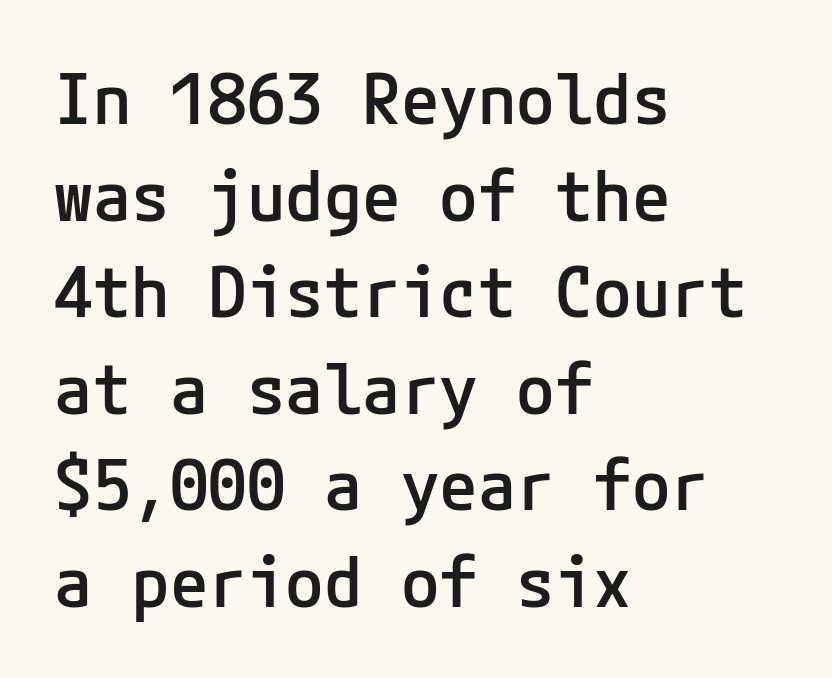
The image shows 70 px semibold sans-serif type, upright; set left-aligned, normal line spacing (1.38x), normal letter spacing, not underlined; low stroke contrast and a medium x-height.
